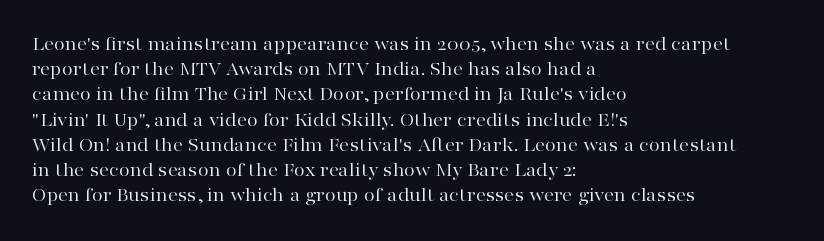
How would I describe the line gaps? Plain and ordinary. Stem width sits at or under what a default text font uses. Posture: straight, roman, zero tilt. Underlining? Definitely not there. How are the letters spaced? Ordinarily, with no added tracking. Alignment: flush left.
